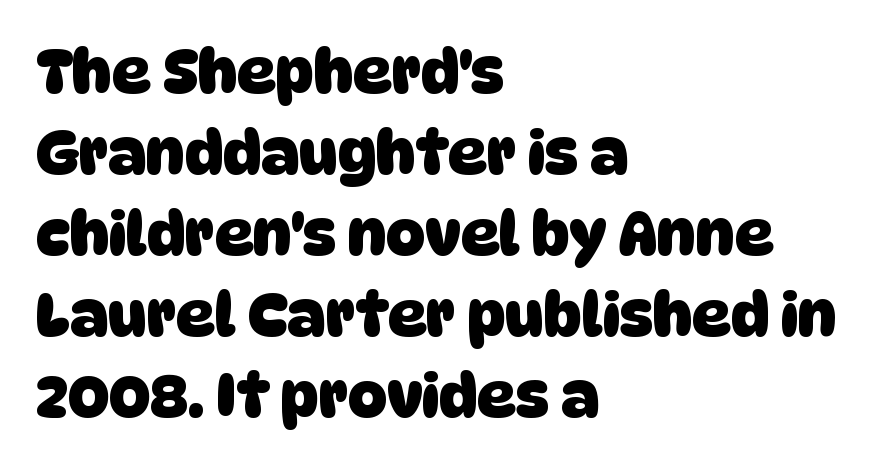
These lines carry a lot of weight — the face is fully bold. Each row of text sits above clean, open space. Is this a sans? Yes — the strokes have no serifs. The designer left line spacing at the default. Nobody touched the tracking dial on this one. Think of a printed novel: that variable character pitch is what you see here.
